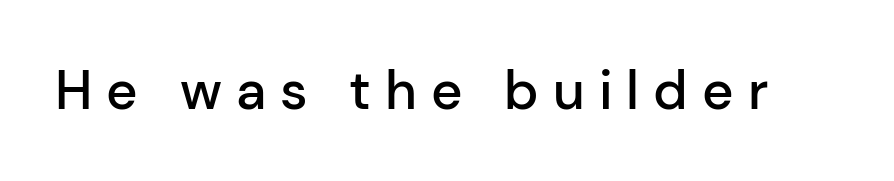
{"serif": "no", "italic": "no", "bold": "semi", "weight": "semibold", "width": "normal", "stroke_contrast": "low", "x_height": "medium", "monospaced": "no", "underline": "no", "letter_spacing": "wide", "letter_spacing_em": 0.26, "glyph_px": 54}
